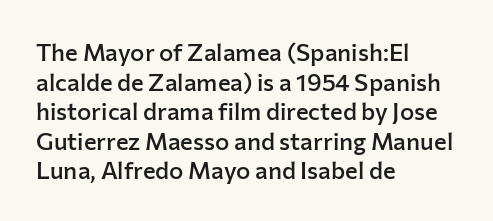
The image shows 24 px text type, upright; set left-aligned, line spacing 1.23x, normal letter spacing, not underlined.
